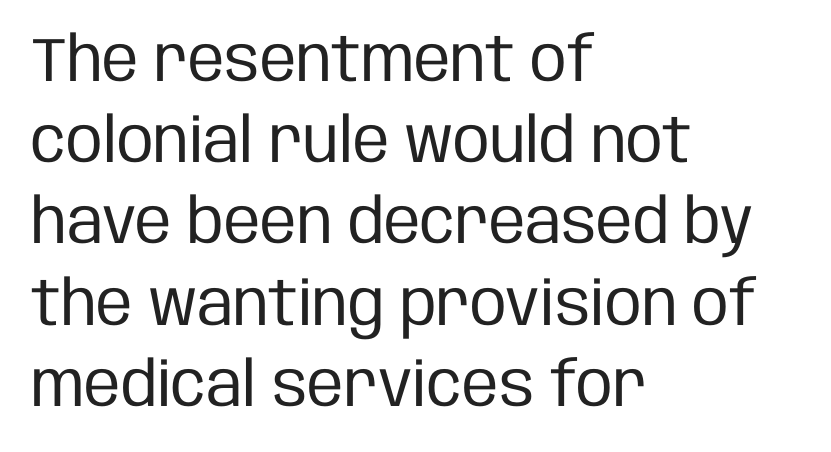
{"serif": "no", "italic": "no", "bold": "no", "weight": "regular", "width": "condensed", "stroke_contrast": "low", "x_height": "large", "monospaced": "no", "underline": "no", "align": "left", "line_spacing": "normal", "line_spacing_ratio": 1.31, "letter_spacing": "normal", "letter_spacing_em": 0.0, "glyph_px": 62}
